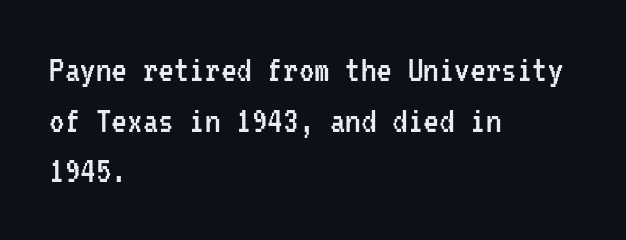
The image shows 39 px regular-weight, condensed sans-serif type, upright, monospaced; set left-aligned, normal line spacing (1.3x), normal letter spacing, not underlined; low stroke contrast and a medium x-height.
